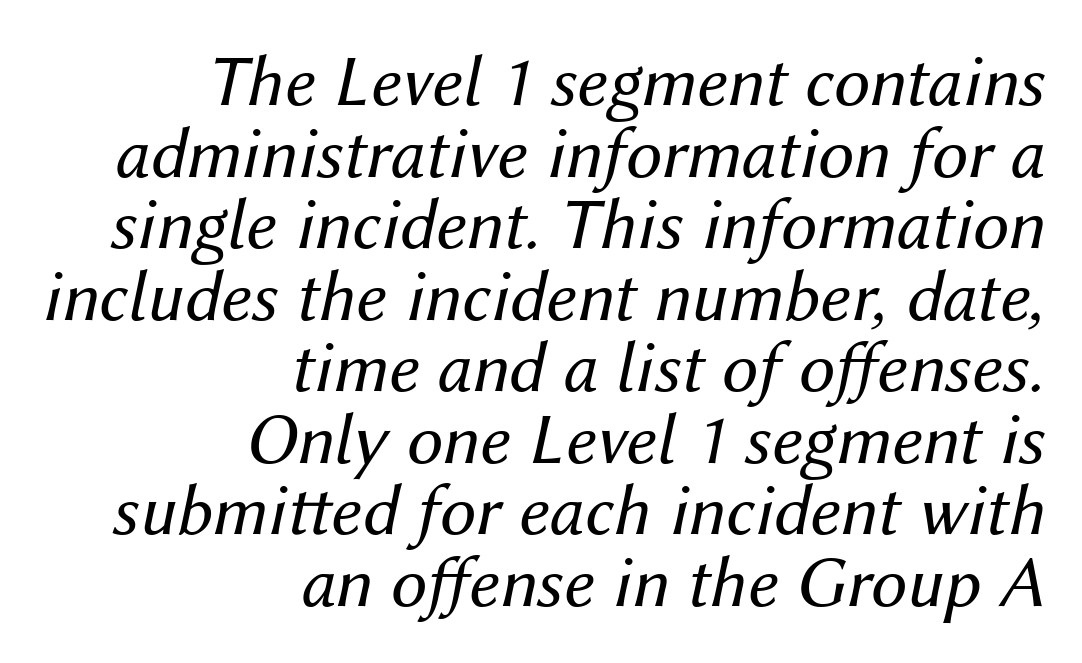
The image shows 73 px regular-weight type, italic (leaning right); set right-aligned, tight line spacing (0.98x), normal letter spacing, not underlined; medium stroke contrast and a medium x-height.
